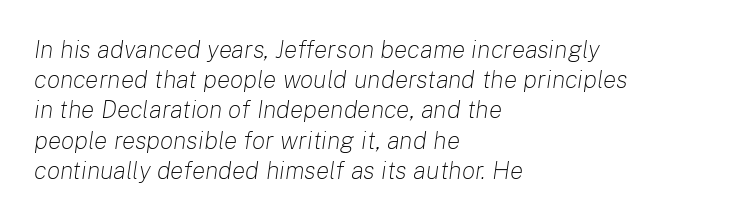
The image shows 25 px text type, italic (leaning right); set left-aligned, line spacing 1.21x, normal letter spacing, not underlined.
